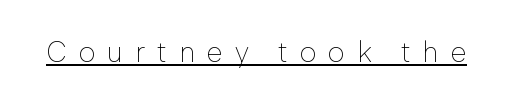
The image shows 29 px thin sans-serif type, upright; set unusually wide letter spacing (+0.41 em), underlined; low stroke contrast and a medium x-height.
